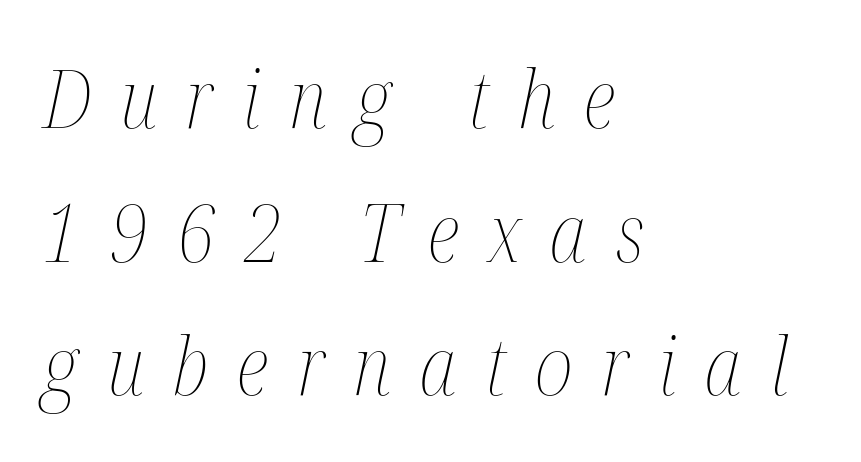
Q: Is the text bold? A: No.
Q: Is the text italic (slanted)? A: Yes, it leans right by about 12 degrees.
Q: Is the text underlined? A: No.
Q: How is the paragraph aligned? A: Left-aligned.
Q: Is the spacing between letters normal or unusually wide? A: Unusually wide.
Q: Is the spacing between lines tight, normal or loose? A: Normal.
Q: Width (condensed, normal, or wide)? A: Condensed.
Q: Stroke contrast? A: Medium.
Q: x-height? A: Medium.
Q: Monospaced? A: No.
